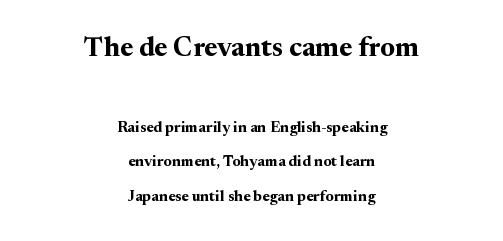
Q: Is the text bold? A: Yes.
Q: Is the text italic (slanted)? A: No, it is upright.
Q: Is the text underlined? A: No.
Q: How is the paragraph aligned? A: Centered.
Q: Is the spacing between letters normal or unusually wide? A: Normal.
Q: Is the spacing between lines tight, normal or loose? A: Loose.
Q: Which block of text is set in a larger size, the first (top) or the second (bottom)? A: The first (top) one.
